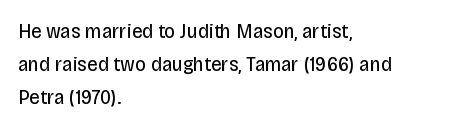
{"italic": "no", "bold": "no", "underline": "no", "align": "left", "line_spacing": "normal", "line_spacing_ratio": 1.56, "letter_spacing": "normal", "letter_spacing_em": 0.0, "glyph_px": 21}
